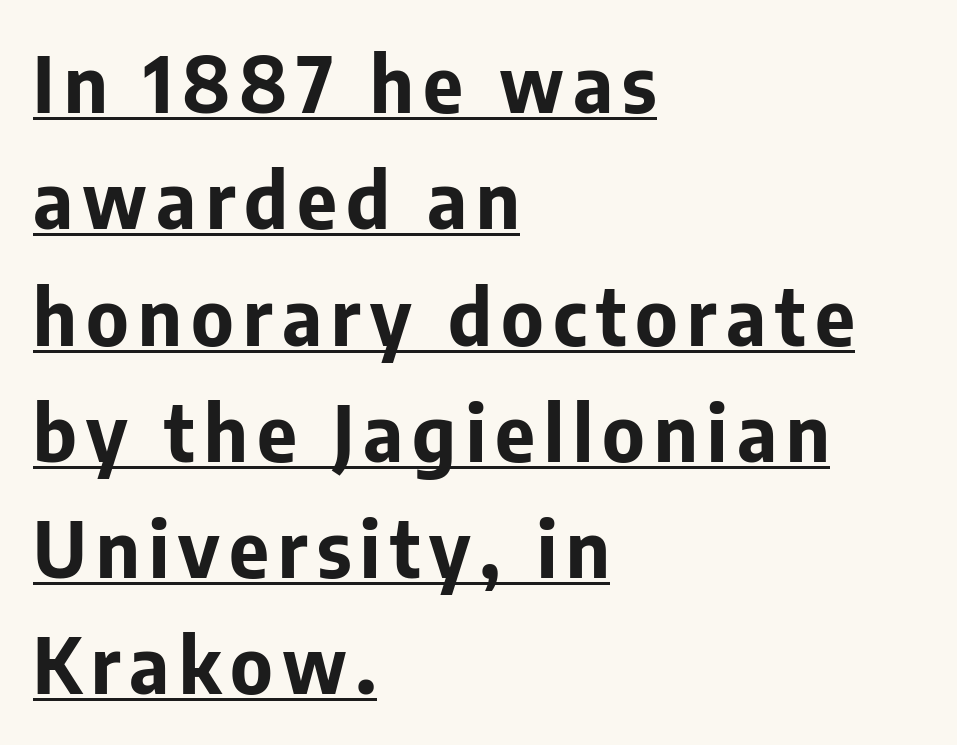
Q: Is the text bold? A: Yes.
Q: Is the text italic (slanted)? A: No, it is upright.
Q: Is the typeface a serif or a sans-serif typeface? A: Sans-serif.
Q: Is the text underlined? A: Yes.
Q: How is the paragraph aligned? A: Left-aligned.
Q: Is the spacing between lines tight, normal or loose? A: Normal.
Q: Width (condensed, normal, or wide)? A: Normal.
Q: Stroke contrast? A: Low.
Q: x-height? A: Medium.
Q: Monospaced? A: No.
